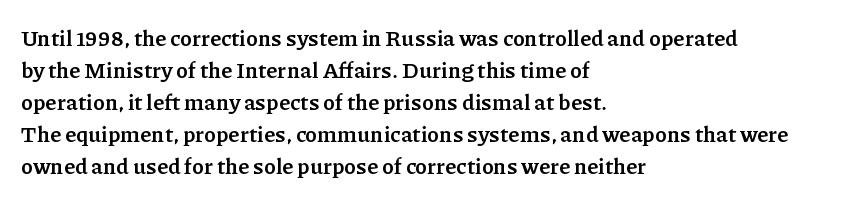
The image shows 22 px bold type, upright; set left-aligned, normal line spacing (1.46x), normal letter spacing, not underlined.
